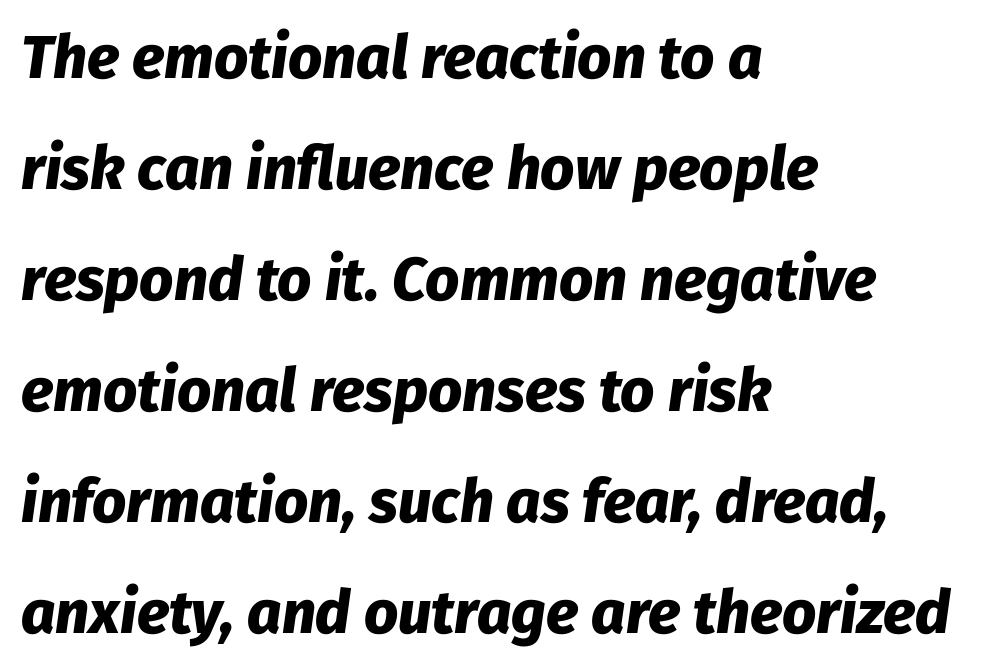
{"italic": "yes", "lean": "right", "slant_degrees": 8, "bold": "yes", "weight": "heavy", "width": "normal", "stroke_contrast": "low", "x_height": "medium", "monospaced": "no", "underline": "no", "align": "left", "line_spacing_ratio": 1.85, "letter_spacing": "normal", "letter_spacing_em": 0.0, "glyph_px": 60}
